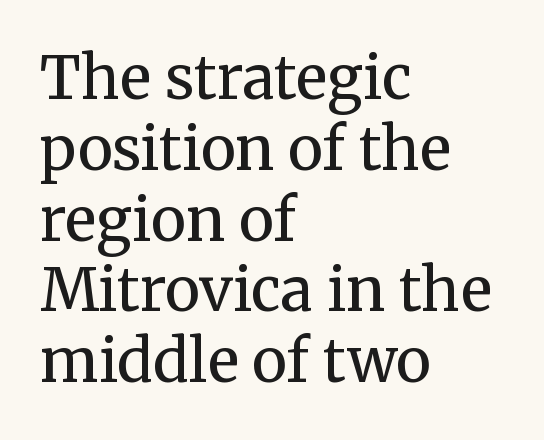
Designer's note — italics off, roman on. The string is rendered with underlining switched off. This rendering employs a face with finishing strokes, i.e., a serif. What stands out about the letter spacing? Nothing — it is the standard amount.
